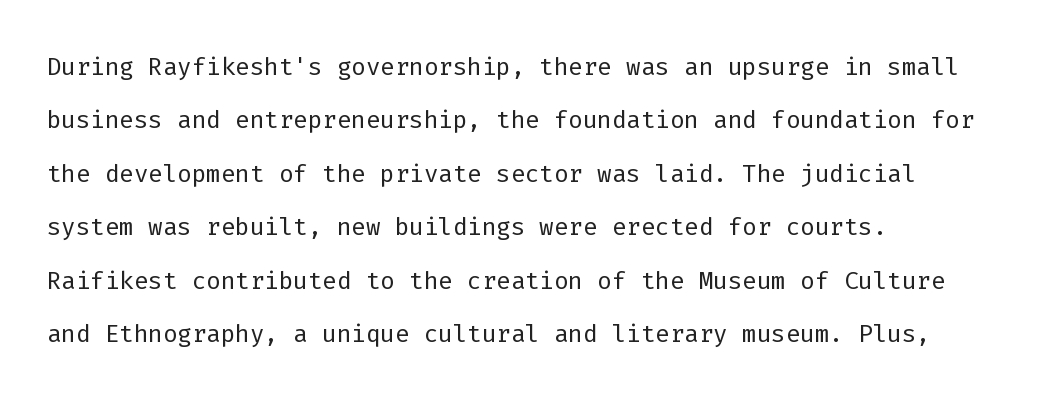
The line-height multiplier appears to be the usual default. Does the lettering tilt? It doesn't — this is upright. Bare-footed words on every line. Observe the ordinary spacing: letters are neighbours, not strangers.
